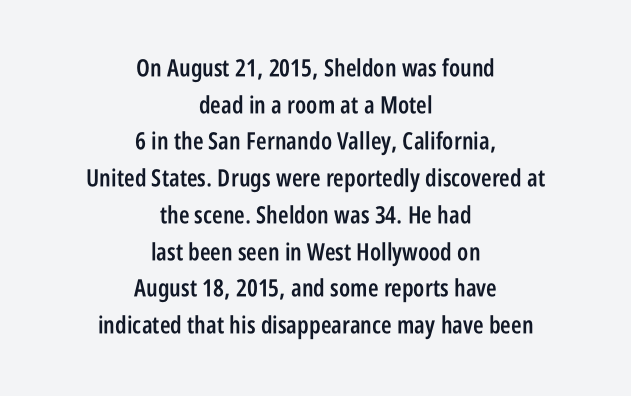
Vertically, the passage feels balanced, rows spaced as you'd expect. Semibold letterforms, between regular and bold. A student would call this center alignment; a typographer would say set centered. Beneath every word, the page is bare.
